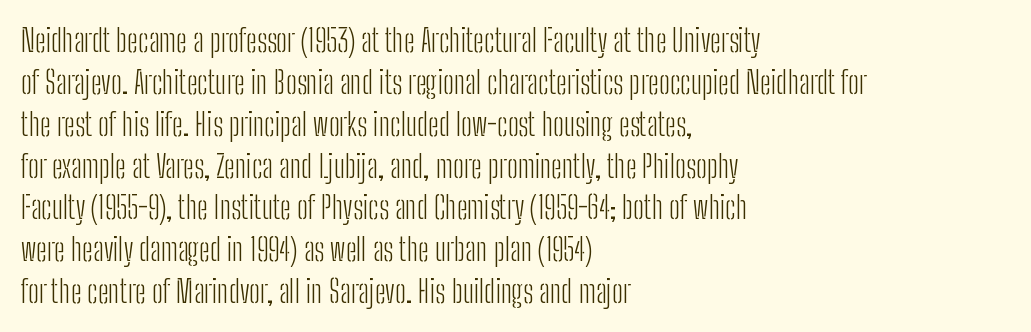
{"serif": "no", "italic": "no", "bold": "no", "weight": "light", "width": "condensed", "stroke_contrast": "low", "x_height": "medium", "monospaced": "no", "underline": "no", "align": "left", "line_spacing": "normal", "line_spacing_ratio": 1.35, "letter_spacing": "normal", "letter_spacing_em": 0.0, "glyph_px": 31}
